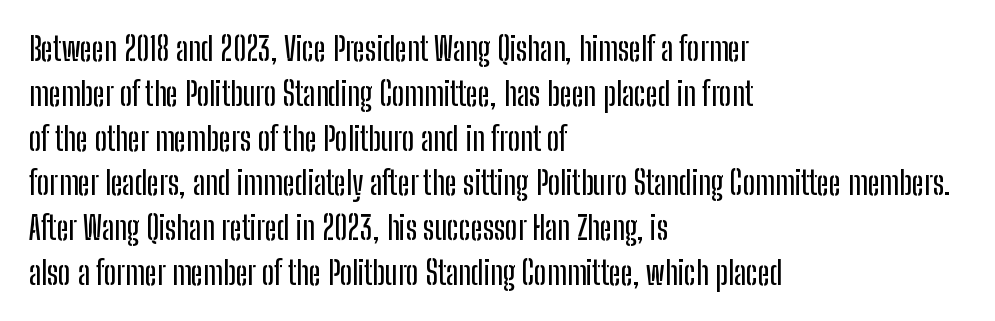
Q: Is the text italic (slanted)? A: No, it is upright.
Q: Is the typeface a serif or a sans-serif typeface? A: Sans-serif.
Q: Is the text underlined? A: No.
Q: How is the paragraph aligned? A: Left-aligned.
Q: Is the spacing between letters normal or unusually wide? A: Normal.
Q: Is the spacing between lines tight, normal or loose? A: Normal.
Q: Width (condensed, normal, or wide)? A: Condensed.
Q: Stroke contrast? A: Low.
Q: x-height? A: Medium.
Q: Monospaced? A: No.
